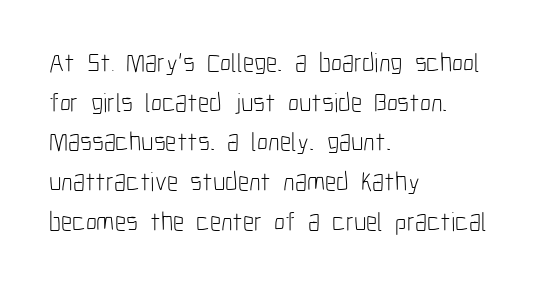
Q: Is the text bold? A: No.
Q: Is the text italic (slanted)? A: No, it is upright.
Q: Is the text underlined? A: No.
Q: How is the paragraph aligned? A: Left-aligned.
Q: Is the spacing between letters normal or unusually wide? A: Normal.
Q: Is the spacing between lines tight, normal or loose? A: Normal.
